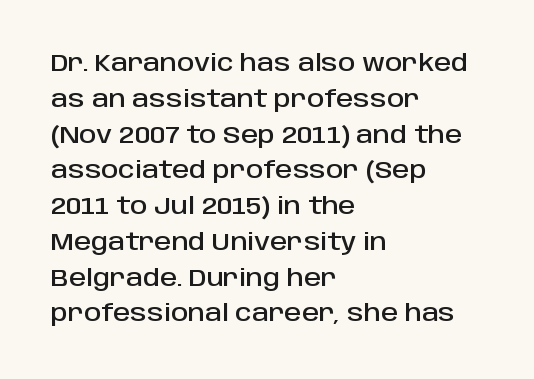
{"italic": "no", "underline": "no", "align": "left", "line_spacing": "normal", "line_spacing_ratio": 1.49, "letter_spacing": "normal", "letter_spacing_em": 0.0, "glyph_px": 24}
